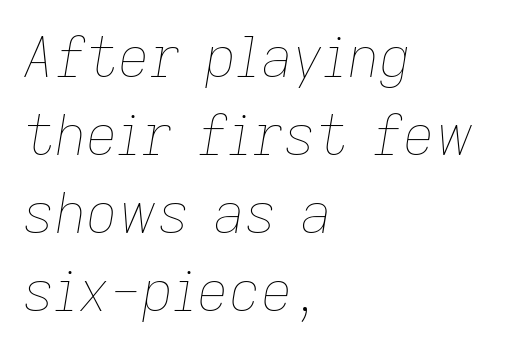
Is the type slanted? Yes — the strokes lean at a clear angle. Honestly, the letter spacing is just normal — you wouldn't notice it. A typesetter would call this leading conventional body-copy spacing. Varying glyph widths throughout — classic text-font behaviour. Casual observation: everything's shoved over to the left.
